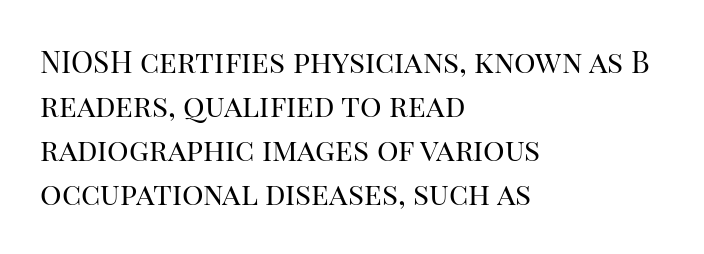
Each letter's strokes conclude with small projecting serifs. The typography opts for an upright posture over an oblique one. The rendering keeps characters at their native spacing. These lines are rendered in a variable-pitch font. The block of text has a typical density, with ordinary space between rows. The string is rendered with underlining switched off.
